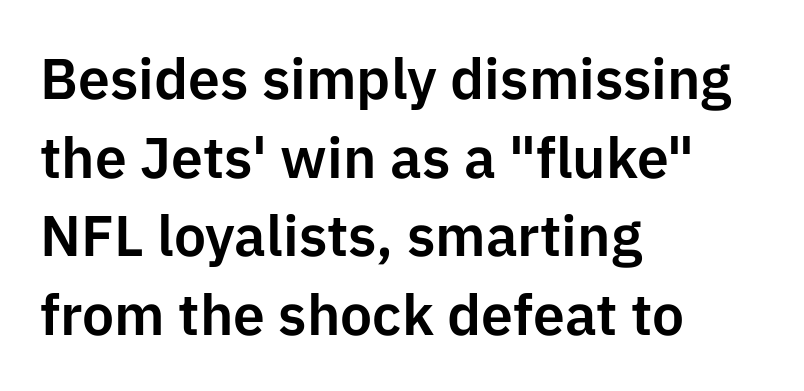
{"serif": "no", "italic": "no", "width": "normal", "stroke_contrast": "low", "x_height": "medium", "monospaced": "no", "underline": "no", "align": "left", "line_spacing": "normal", "line_spacing_ratio": 1.38, "letter_spacing": "normal", "letter_spacing_em": 0.0, "glyph_px": 57}
